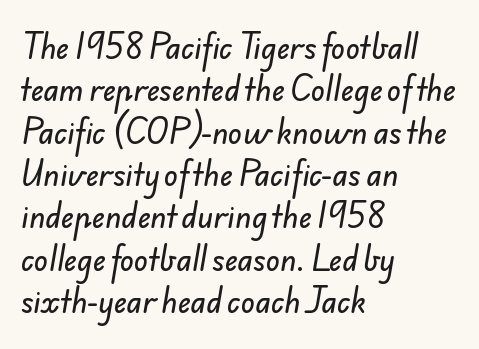
Q: Is the typeface a serif or a sans-serif typeface? A: Sans-serif.
Q: Is the text underlined? A: No.
Q: How is the paragraph aligned? A: Left-aligned.
Q: Is the spacing between letters normal or unusually wide? A: Normal.
Q: Is the spacing between lines tight, normal or loose? A: Normal.
Q: Width (condensed, normal, or wide)? A: Normal.
Q: Stroke contrast? A: Low.
Q: x-height? A: Small.
Q: Monospaced? A: No.
